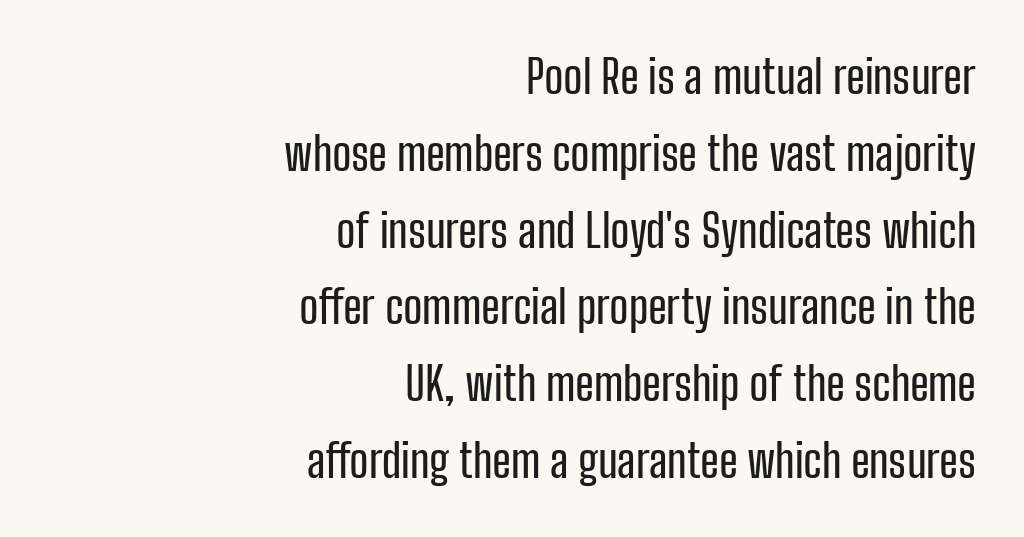
The image shows 46 px condensed sans-serif type, upright; set right-aligned, normal line spacing (1.67x), normal letter spacing, not underlined; low stroke contrast and a medium x-height.
